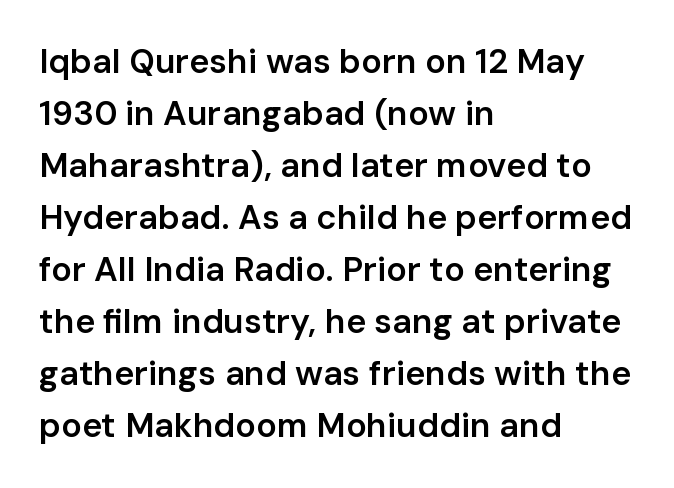
Tall strokes in this sample are plumb rather than angled. One glance says typical: line gaps are just what's usual. One-word summary of the alignment: left. The passage shown is typed in a proportional face where columns would drift. Note: no serifs on the glyphs. Here the glyphs are tracked normally, forming tight word shapes.
